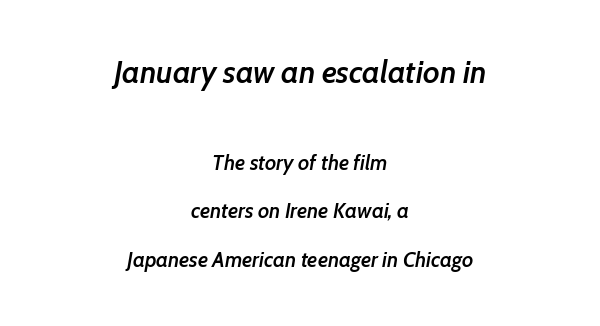
{"italic": "yes", "lean": "right", "slant_degrees": 7, "bold": "semi", "weight": "semibold", "width": "normal", "stroke_contrast": "low", "x_height": "medium", "monospaced": "no", "underline": "no", "align": "center", "line_spacing": "loose", "line_spacing_ratio": 2.3, "letter_spacing": "normal", "letter_spacing_em": 0.0, "larger_block": "first", "size_ratio": 1.48, "glyph_px": 31}
